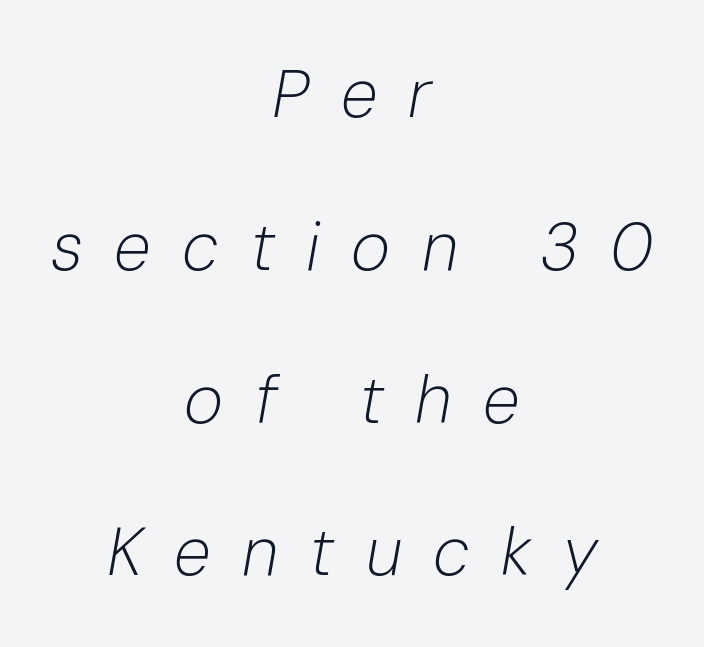
Q: Is the text bold? A: No.
Q: Is the text italic (slanted)? A: Yes, it leans right by about 10 degrees.
Q: Is the text underlined? A: No.
Q: How is the paragraph aligned? A: Centered.
Q: Is the spacing between letters normal or unusually wide? A: Unusually wide.
Q: Is the spacing between lines tight, normal or loose? A: Loose.
Q: Width (condensed, normal, or wide)? A: Normal.
Q: Stroke contrast? A: Low.
Q: x-height? A: Medium.
Q: Monospaced? A: No.
